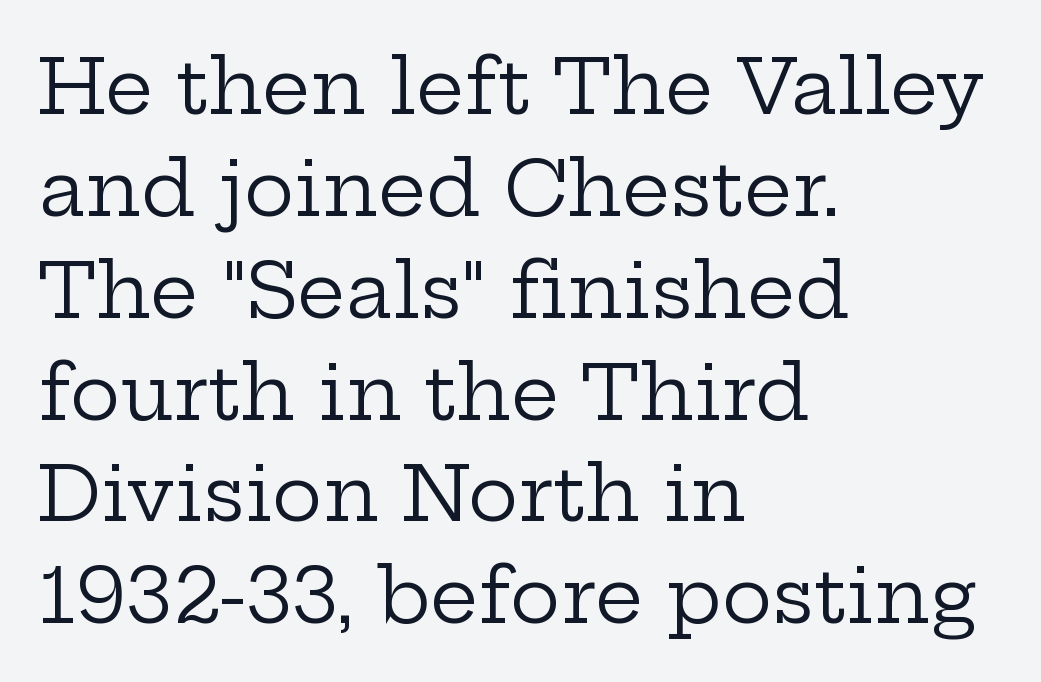
Q: Is the text bold? A: No.
Q: Is the text italic (slanted)? A: No, it is upright.
Q: Is the typeface a serif or a sans-serif typeface? A: Serif.
Q: Is the text underlined? A: No.
Q: How is the paragraph aligned? A: Left-aligned.
Q: Is the spacing between letters normal or unusually wide? A: Normal.
Q: Is the spacing between lines tight, normal or loose? A: Normal.
Q: Width (condensed, normal, or wide)? A: Wide.
Q: Stroke contrast? A: Low.
Q: x-height? A: Medium.
Q: Monospaced? A: No.
